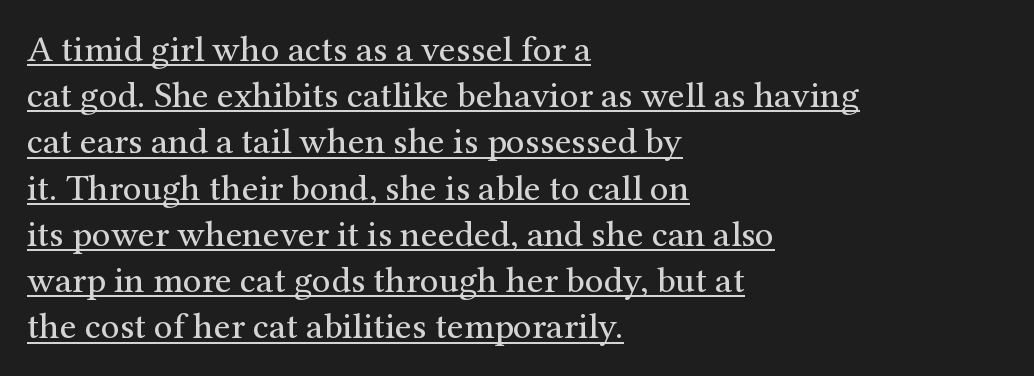
Q: Is the text bold? A: No.
Q: Is the text italic (slanted)? A: No, it is upright.
Q: Is the typeface a serif or a sans-serif typeface? A: Serif.
Q: Is the text underlined? A: Yes.
Q: How is the paragraph aligned? A: Left-aligned.
Q: Is the spacing between letters normal or unusually wide? A: Normal.
Q: Is the spacing between lines tight, normal or loose? A: Normal.
Q: Width (condensed, normal, or wide)? A: Normal.
Q: Stroke contrast? A: Medium.
Q: x-height? A: Medium.
Q: Monospaced? A: No.
